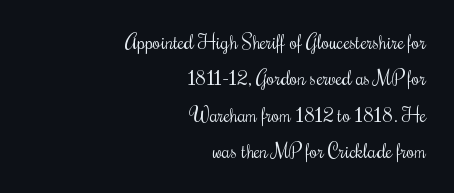
Honestly, there is no underline to notice here at all. Students, note that the glyphs here touch the page at normal intervals. The passage is arranged like a letterhead date or caption credit — flush right. This is not heavy type; no bold has been used.
